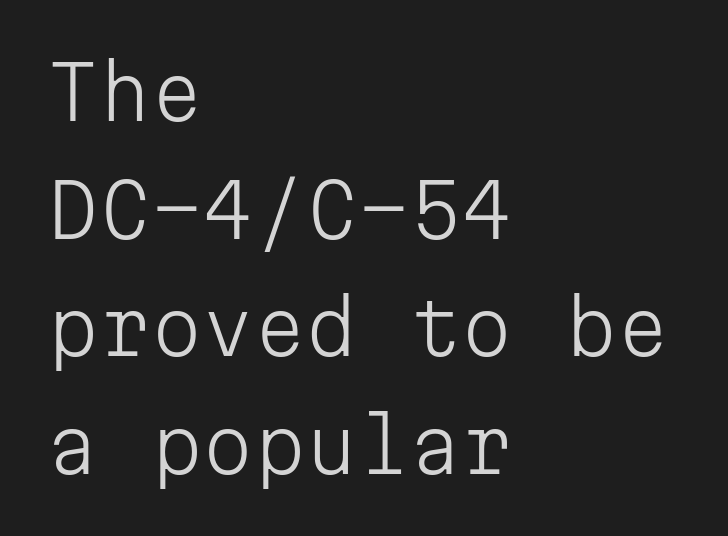
Q: Is the text bold? A: No.
Q: Is the text italic (slanted)? A: No, it is upright.
Q: Is the typeface a serif or a sans-serif typeface? A: Sans-serif.
Q: Is the text underlined? A: No.
Q: How is the paragraph aligned? A: Left-aligned.
Q: Is the spacing between letters normal or unusually wide? A: Normal.
Q: Is the spacing between lines tight, normal or loose? A: Normal.
Q: Width (condensed, normal, or wide)? A: Normal.
Q: Stroke contrast? A: Low.
Q: x-height? A: Medium.
Q: Monospaced? A: Yes.
